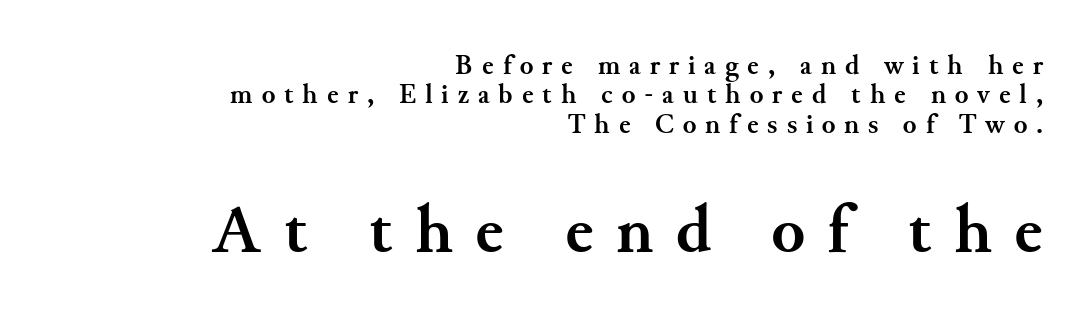
Q: Is the text bold? A: Yes.
Q: Is the text italic (slanted)? A: No, it is upright.
Q: Is the typeface a serif or a sans-serif typeface? A: Serif.
Q: Is the text underlined? A: No.
Q: How is the paragraph aligned? A: Right-aligned.
Q: Is the spacing between letters normal or unusually wide? A: Unusually wide.
Q: Is the spacing between lines tight, normal or loose? A: Tight.
Q: Which block of text is set in a larger size, the first (top) or the second (bottom)? A: The second (bottom) one.
Q: Width (condensed, normal, or wide)? A: Normal.
Q: Stroke contrast? A: Medium.
Q: x-height? A: Small.
Q: Monospaced? A: No.
